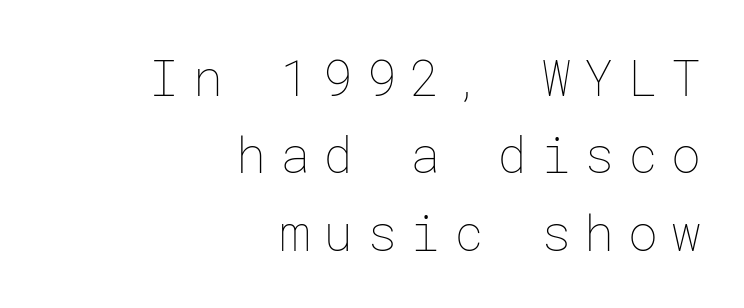
The image shows 50 px thin type, upright; set right-aligned, normal line spacing (1.55x), unusually wide letter spacing (+0.27 em), not underlined; low stroke contrast and a medium x-height.
